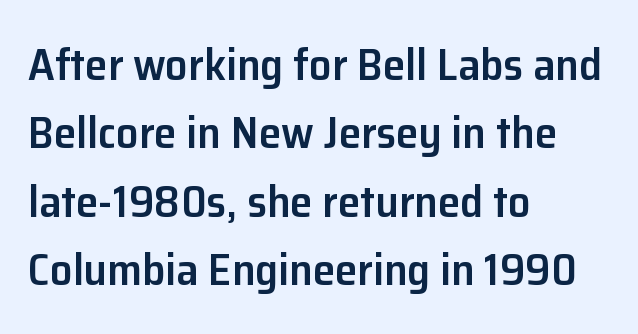
{"serif": "no", "italic": "no", "bold": "semi", "weight": "semibold", "width": "normal", "stroke_contrast": "low", "x_height": "medium", "monospaced": "no", "underline": "no", "align": "left", "line_spacing": "normal", "line_spacing_ratio": 1.52, "letter_spacing": "normal", "letter_spacing_em": 0.0, "glyph_px": 45}
